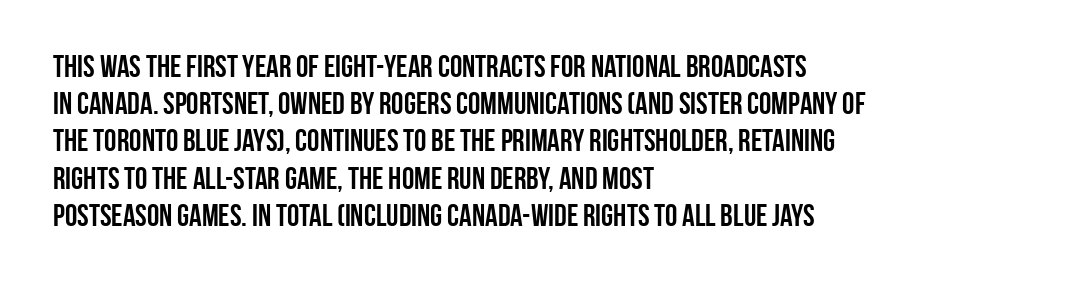
{"serif": "no", "italic": "no", "bold": "yes", "weight": "semibold", "width": "condensed", "stroke_contrast": "low", "x_height": "large", "monospaced": "no", "underline": "no", "align": "left", "line_spacing_ratio": 1.2, "letter_spacing": "normal", "letter_spacing_em": 0.0, "glyph_px": 31}
